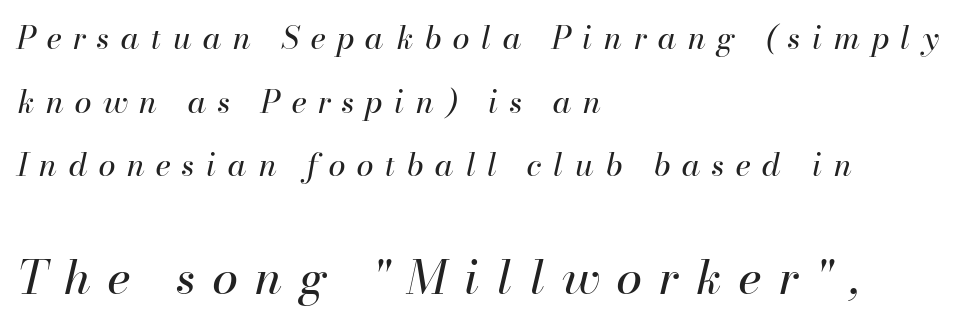
The image shows 47 px regular-weight type, italic (leaning right); set left-aligned, loose line spacing (2.05x), unusually wide letter spacing (+0.37 em), not underlined; the second (bottom) block is 1.52x larger; high stroke contrast and a small x-height.
